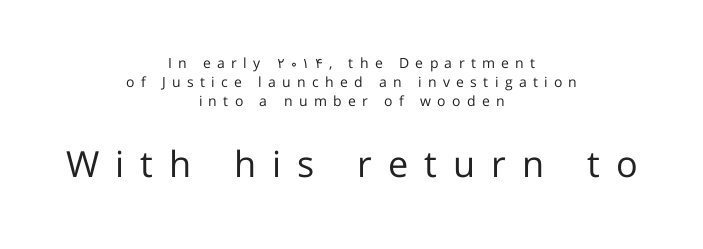
{"serif": "no", "italic": "no", "bold": "no", "weight": "regular", "width": "normal", "stroke_contrast": "low", "x_height": "medium", "monospaced": "no", "underline": "no", "align": "center", "line_spacing": "normal", "line_spacing_ratio": 1.36, "letter_spacing": "wide", "letter_spacing_em": 0.45, "larger_block": "second", "size_ratio": 2.57, "glyph_px": 36}
